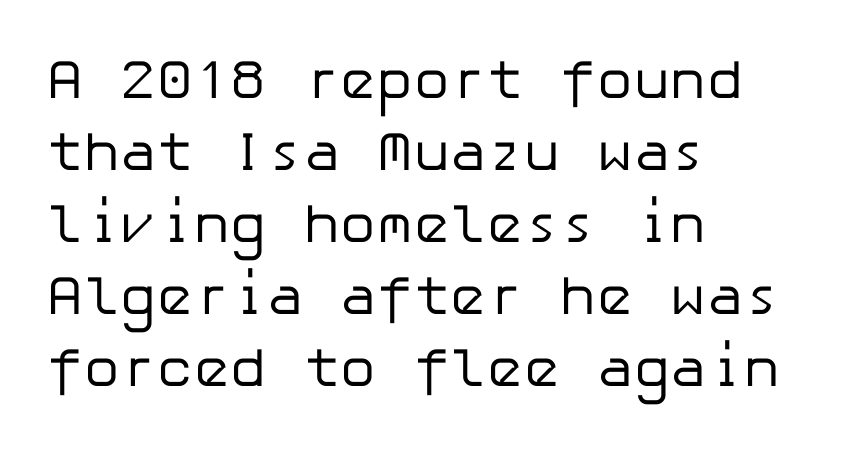
Q: Is the text bold? A: No.
Q: Is the text italic (slanted)? A: No, it is upright.
Q: Is the typeface a serif or a sans-serif typeface? A: Sans-serif.
Q: Is the text underlined? A: No.
Q: How is the paragraph aligned? A: Left-aligned.
Q: Is the spacing between letters normal or unusually wide? A: Normal.
Q: Is the spacing between lines tight, normal or loose? A: Normal.
Q: Width (condensed, normal, or wide)? A: Normal.
Q: Stroke contrast? A: Low.
Q: x-height? A: Medium.
